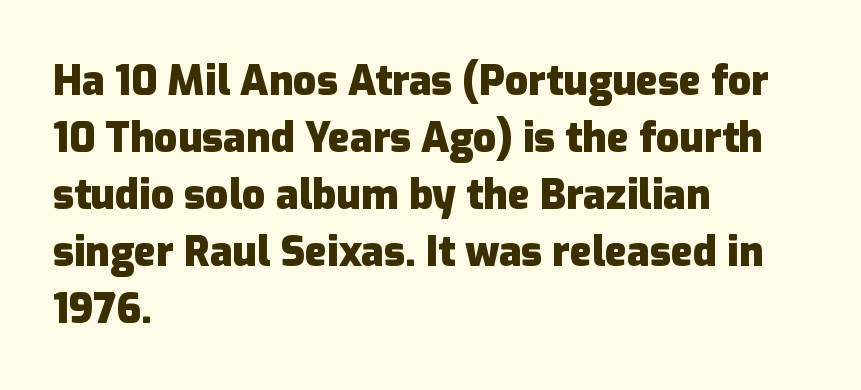
Q: Is the text bold? A: Yes.
Q: Is the text italic (slanted)? A: No, it is upright.
Q: Is the typeface a serif or a sans-serif typeface? A: Sans-serif.
Q: Is the text underlined? A: No.
Q: How is the paragraph aligned? A: Left-aligned.
Q: Is the spacing between letters normal or unusually wide? A: Normal.
Q: Is the spacing between lines tight, normal or loose? A: Normal.
Q: Width (condensed, normal, or wide)? A: Normal.
Q: Stroke contrast? A: Low.
Q: x-height? A: Medium.
Q: Monospaced? A: No.
